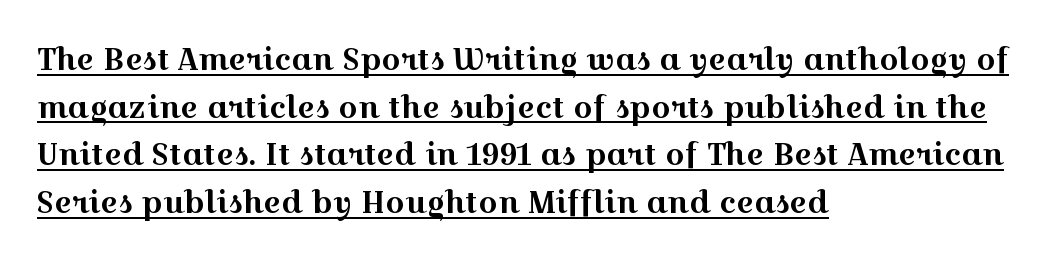
{"serif": "yes", "italic": "no", "width": "wide", "x_height": "medium", "monospaced": "no", "underline": "yes", "align": "left", "line_spacing": "normal", "line_spacing_ratio": 1.59, "letter_spacing": "normal", "letter_spacing_em": 0.0, "glyph_px": 30}
